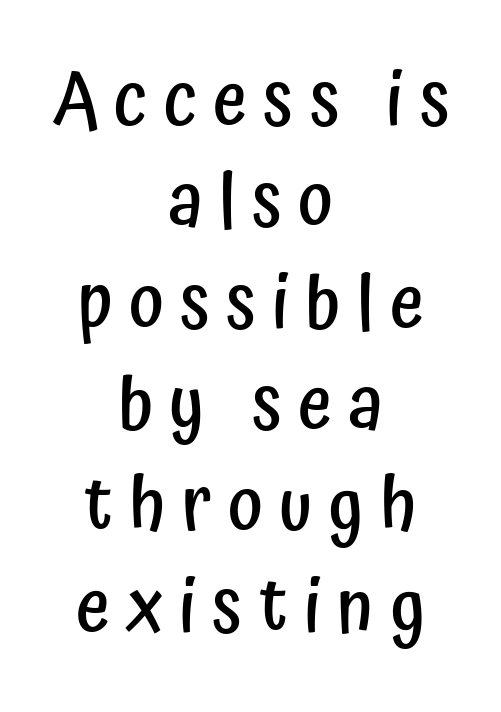
Serif or sans? Sans — the stroke terminals are bare. Short and long lines alike share a common midpoint. Spacing verdict: proportional, widths tailored to each character. Only glyphs here, with clear space below each row. The horizontal fit of the characters is loose and conspicuously gappy. Slightly chunky letters — semibold, I'd say, not full bold.
